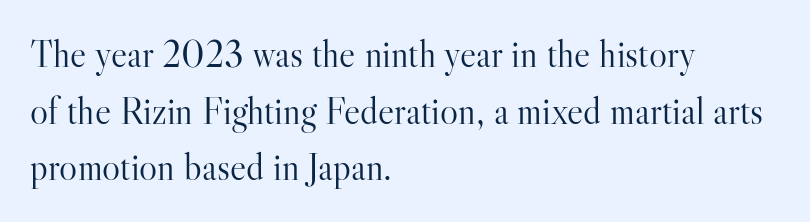
{"serif": "yes", "italic": "no", "bold": "no", "weight": "light", "width": "normal", "stroke_contrast": "high", "x_height": "small", "monospaced": "no", "underline": "no", "align": "left", "line_spacing": "normal", "line_spacing_ratio": 1.49, "letter_spacing": "normal", "letter_spacing_em": 0.0, "glyph_px": 38}
